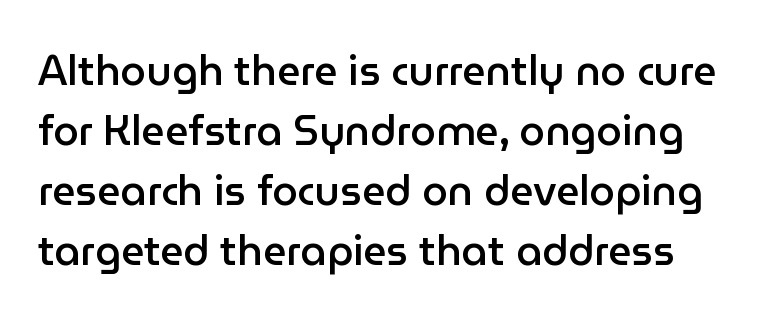
The image shows 41 px semibold sans-serif type, upright; set normal line spacing (1.46x), normal letter spacing, not underlined; low stroke contrast and a medium x-height.
